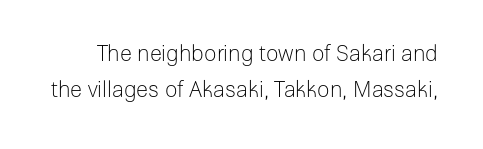
Rendered with straight, roman letterforms. The cut favours lightness, reaching ordinary text weight at its darkest. The horizontal fit of the characters is conventional and even. Summary of vertical rhythm: regular, with standard interline spacing. Lines of text with bare space underneath.
